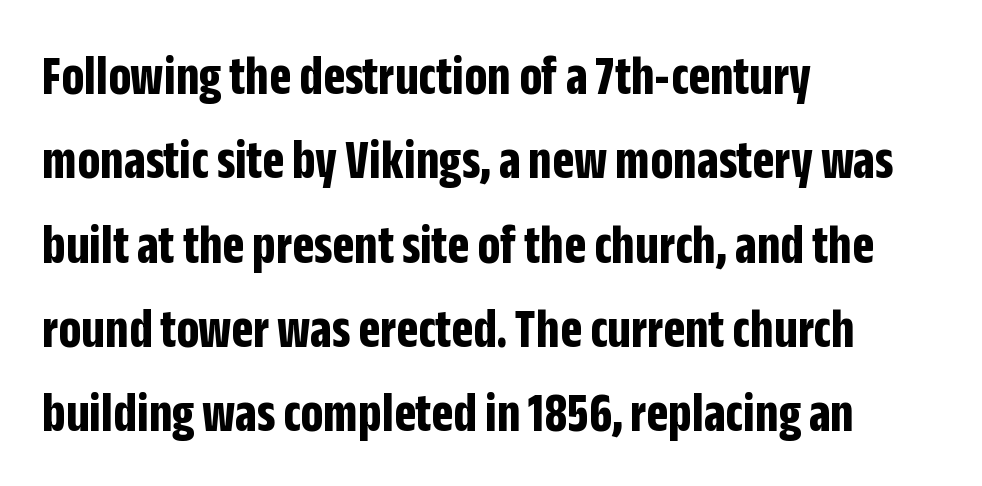
The image shows 57 px bold, condensed sans-serif type, upright; set left-aligned, normal line spacing (1.48x), normal letter spacing, not underlined; low stroke contrast and a large x-height.
